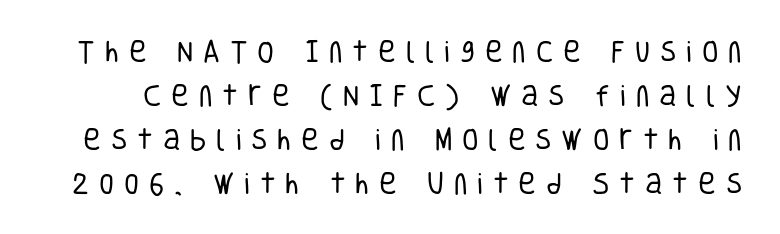
Q: Is the text bold? A: No.
Q: Is the text italic (slanted)? A: No, it is upright.
Q: Is the text underlined? A: No.
Q: Is the spacing between letters normal or unusually wide? A: Unusually wide.
